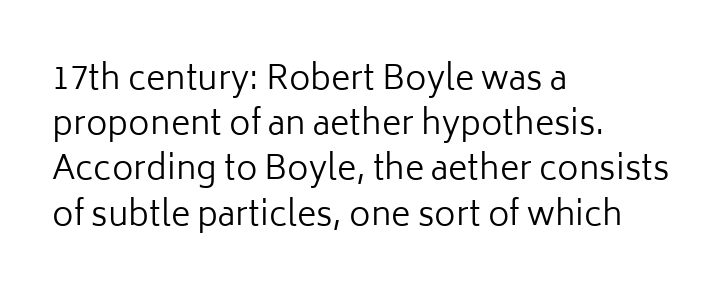
{"serif": "no", "italic": "no", "bold": "no", "weight": "regular", "width": "normal", "stroke_contrast": "low", "x_height": "medium", "monospaced": "no", "underline": "no", "align": "left", "line_spacing": "normal", "line_spacing_ratio": 1.37, "letter_spacing": "normal", "letter_spacing_em": 0.0, "glyph_px": 33}
